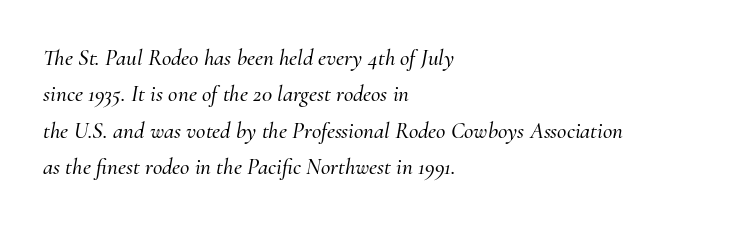
Q: Is the text italic (slanted)? A: Yes, it leans right by about 10 degrees.
Q: Is the text underlined? A: No.
Q: How is the paragraph aligned? A: Left-aligned.
Q: Is the spacing between letters normal or unusually wide? A: Normal.
Q: Is the spacing between lines tight, normal or loose? A: Normal.
